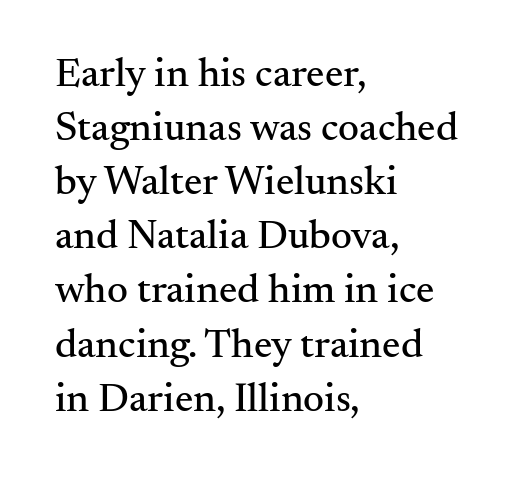
The image shows 41 px serif type, upright; set left-aligned, normal line spacing (1.32x), normal letter spacing, not underlined; medium stroke contrast and a small x-height.
